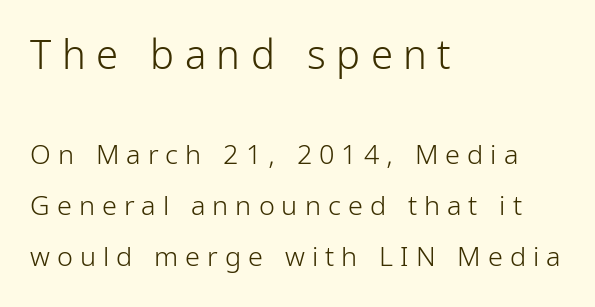
{"serif": "no", "italic": "no", "bold": "no", "weight": "light", "width": "condensed", "stroke_contrast": "low", "x_height": "medium", "monospaced": "no", "underline": "no", "align": "left", "line_spacing_ratio": 1.89, "letter_spacing": "wide", "letter_spacing_em": 0.26, "larger_block": "first", "size_ratio": 1.48, "glyph_px": 40}
